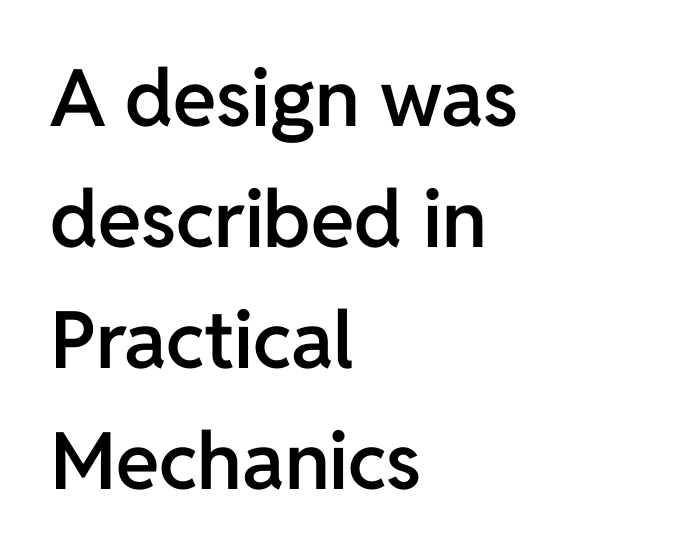
{"serif": "no", "italic": "no", "bold": "semi", "weight": "semibold", "width": "normal", "stroke_contrast": "low", "x_height": "medium", "monospaced": "no", "underline": "no", "align": "left", "line_spacing": "normal", "line_spacing_ratio": 1.53, "letter_spacing": "normal", "letter_spacing_em": 0.0, "glyph_px": 79}
